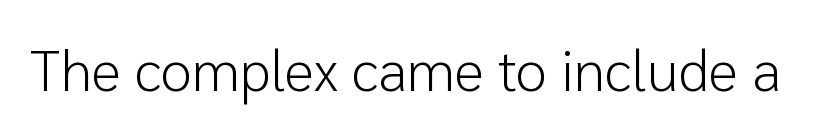
The image shows 57 px light sans-serif type, upright; set normal letter spacing, not underlined; low stroke contrast and a medium x-height.
